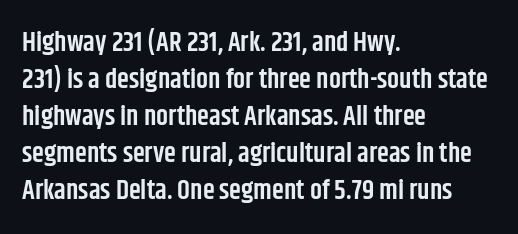
The image shows 27 px text type, upright; set left-aligned, normal line spacing (1.37x), normal letter spacing, not underlined.
